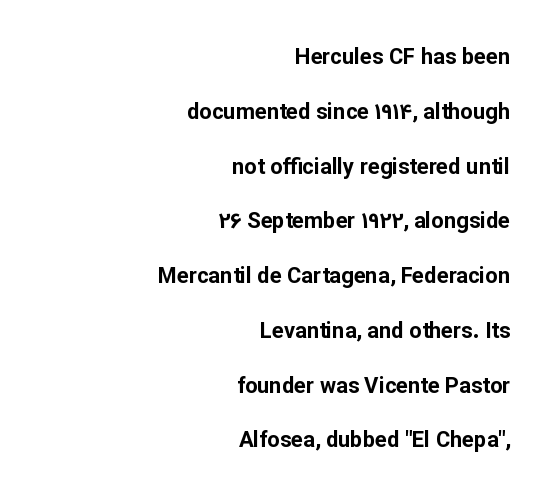
Q: Is the text bold? A: Yes.
Q: Is the text italic (slanted)? A: No, it is upright.
Q: Is the text underlined? A: No.
Q: How is the paragraph aligned? A: Right-aligned.
Q: Is the spacing between letters normal or unusually wide? A: Normal.
Q: Is the spacing between lines tight, normal or loose? A: Loose.
